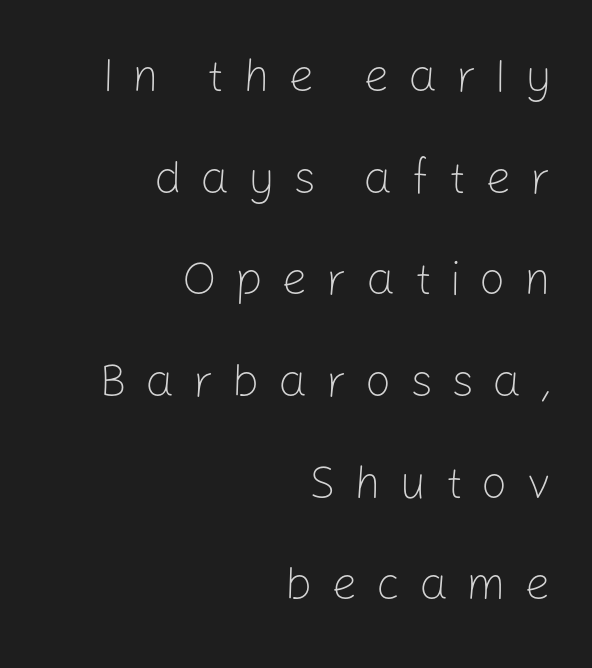
To sum up the face: it is a sans, with no serifs. The typography opts for an upright posture over an oblique one. Spacing verdict: proportional, widths tailored to each character. Is the stroke heavy? The answer is a plain regular-or-lighter. Layout note: lines flush right.
